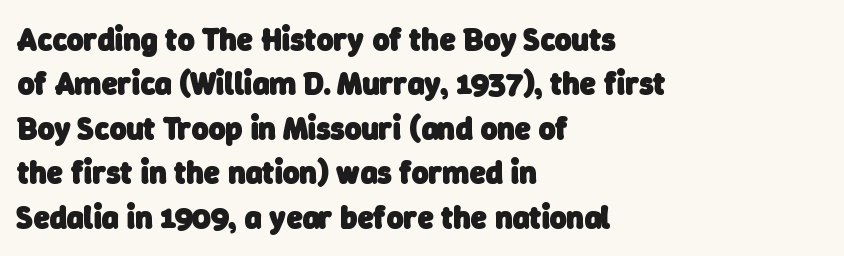
These lines are rendered in a variable-pitch font. The setting favours the left margin, as ordinary paragraphs usually do. Are there feet on the stems? There aren't — it's a sans. Students, observe: this is what conventionally led text looks like. The gaps between neighbouring characters are ordinary and unremarkable.
